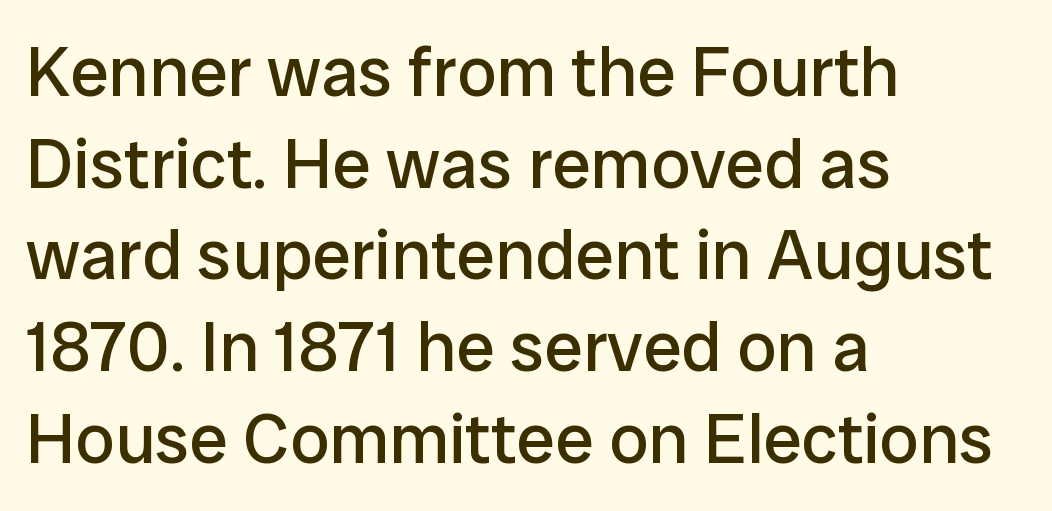
Q: Is the text bold? A: No.
Q: Is the text italic (slanted)? A: No, it is upright.
Q: Is the typeface a serif or a sans-serif typeface? A: Sans-serif.
Q: Is the text underlined? A: No.
Q: How is the paragraph aligned? A: Left-aligned.
Q: Is the spacing between letters normal or unusually wide? A: Normal.
Q: Is the spacing between lines tight, normal or loose? A: Normal.
Q: Width (condensed, normal, or wide)? A: Normal.
Q: Stroke contrast? A: Low.
Q: x-height? A: Medium.
Q: Monospaced? A: No.
